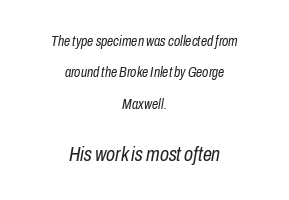
{"italic": "yes", "lean": "right", "slant_degrees": 10, "bold": "no", "underline": "no", "align": "center", "line_spacing": "loose", "line_spacing_ratio": 2.24, "letter_spacing": "normal", "letter_spacing_em": 0.0, "larger_block": "second", "size_ratio": 1.43, "glyph_px": 20}
